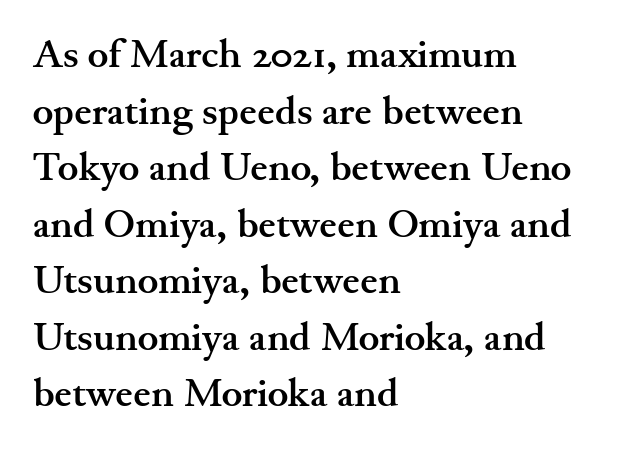
In terms of letterspacing, this is plain default setting. The typesetting leans heavy: a genuine bold. Examine the stroke ends and you'll spot serifs. The strip under each line holds only bare page.
